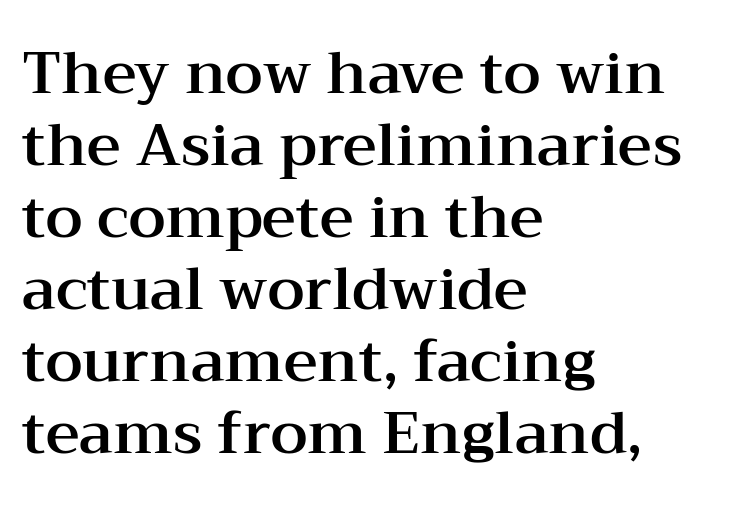
{"serif": "yes", "italic": "no", "width": "wide", "stroke_contrast": "medium", "x_height": "medium", "monospaced": "no", "underline": "no", "align": "left", "line_spacing_ratio": 1.22, "letter_spacing": "normal", "letter_spacing_em": 0.0, "glyph_px": 59}
